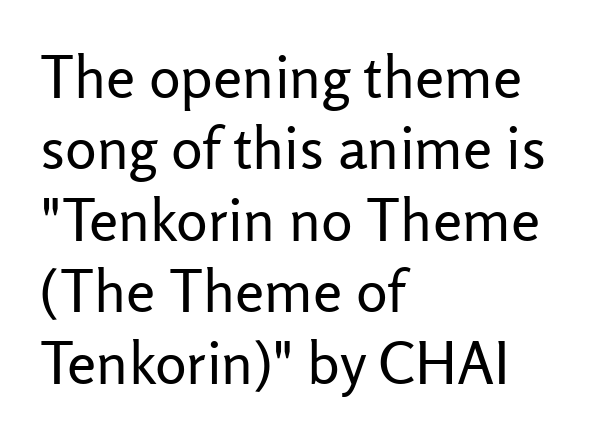
Line starts are locked; line ends wander. Note: no serifs on the glyphs. This sample has the flowing, uneven cadence of proportional lettering. The cut favours lightness, reaching ordinary text weight at its darkest. The font's upright variant was chosen for this text.
